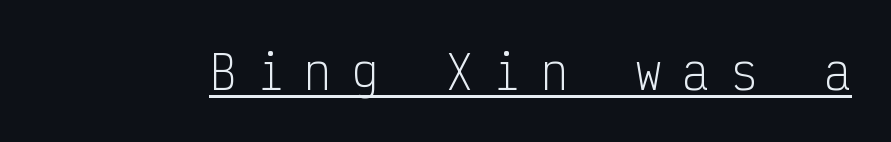
{"serif": "no", "italic": "no", "bold": "no", "weight": "light", "width": "condensed", "stroke_contrast": "low", "x_height": "medium", "monospaced": "yes", "underline": "yes", "letter_spacing": "wide", "letter_spacing_em": 0.45, "glyph_px": 45}
